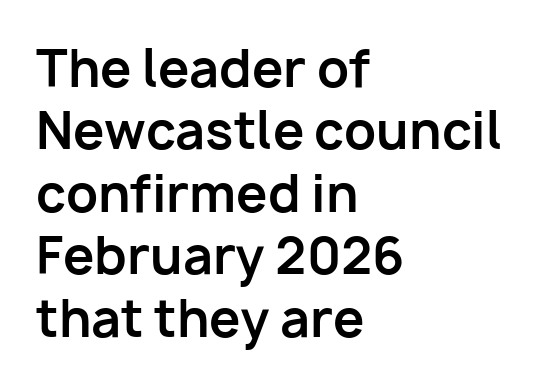
The image shows 50 px bold sans-serif type, upright; set left-aligned, normal line spacing (1.25x), normal letter spacing, not underlined; low stroke contrast and a medium x-height.
